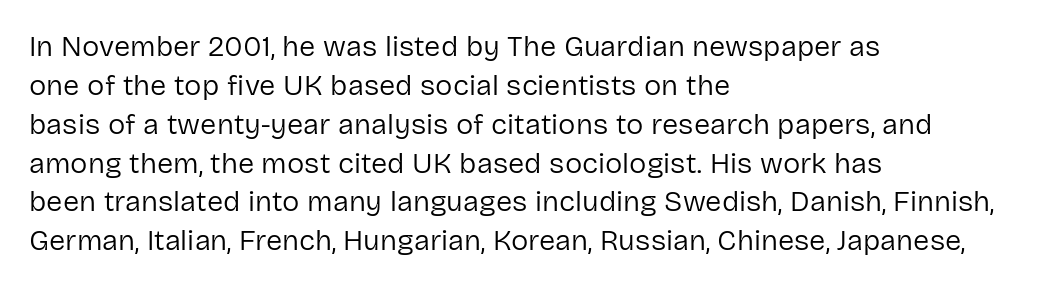
Do the characters align in a grid? No, the font is proportional. One glance says typical: line gaps are just what's usual. Posture: vertical. Weight class: somewhere from thin through regular. Short note: letters normally spaced. The paragraph shown leans on its left margin.
